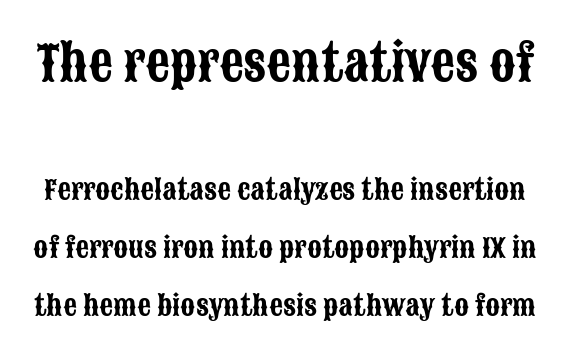
Q: Is the text italic (slanted)? A: No, it is upright.
Q: Is the typeface a serif or a sans-serif typeface? A: Sans-serif.
Q: Is the text underlined? A: No.
Q: Is the spacing between letters normal or unusually wide? A: Normal.
Q: Is the spacing between lines tight, normal or loose? A: Loose.
Q: Which block of text is set in a larger size, the first (top) or the second (bottom)? A: The first (top) one.
Q: Width (condensed, normal, or wide)? A: Condensed.
Q: Stroke contrast? A: Low.
Q: x-height? A: Large.
Q: Monospaced? A: No.
